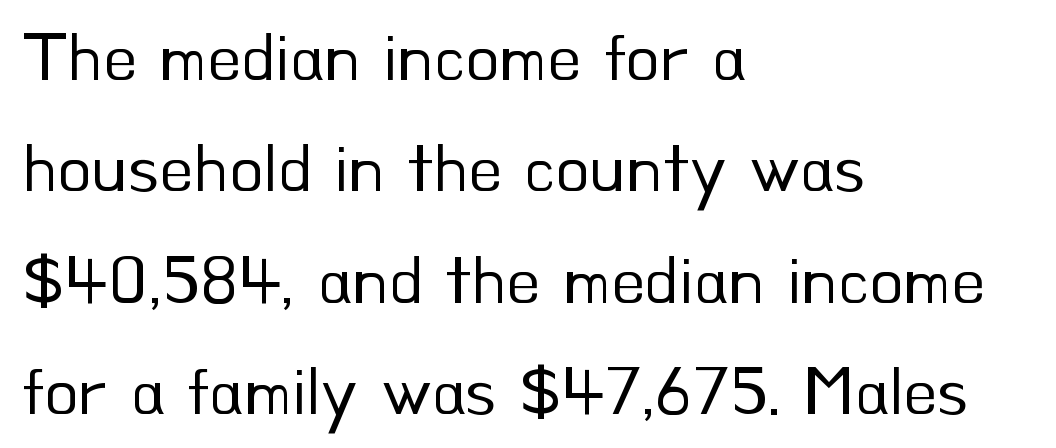
Q: Is the text bold? A: No.
Q: Is the text italic (slanted)? A: No, it is upright.
Q: Is the typeface a serif or a sans-serif typeface? A: Sans-serif.
Q: Is the text underlined? A: No.
Q: How is the paragraph aligned? A: Left-aligned.
Q: Is the spacing between letters normal or unusually wide? A: Normal.
Q: Is the spacing between lines tight, normal or loose? A: Normal.
Q: Width (condensed, normal, or wide)? A: Normal.
Q: Stroke contrast? A: Low.
Q: x-height? A: Small.
Q: Monospaced? A: No.
